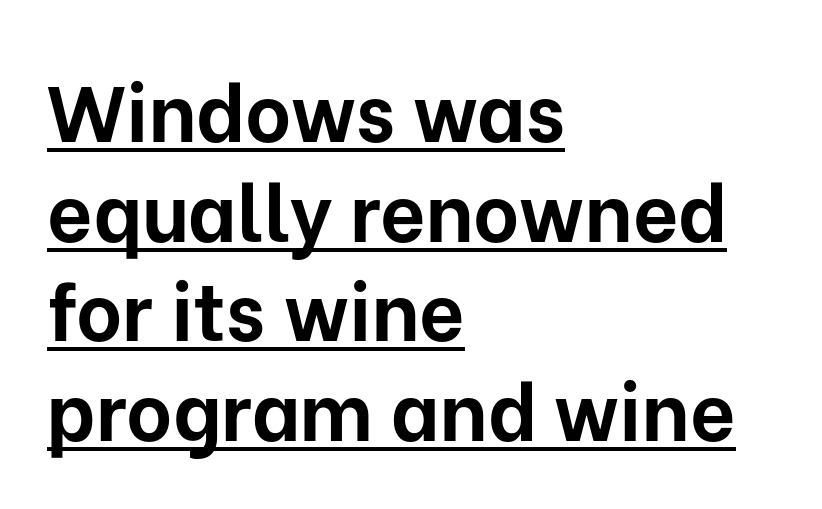
The image shows 79 px bold sans-serif type, upright; set left-aligned, normal line spacing (1.26x), normal letter spacing, underlined; low stroke contrast and a medium x-height.
